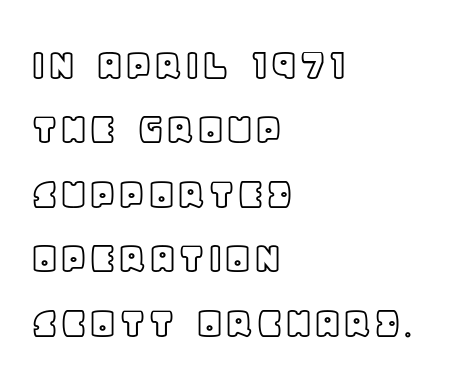
{"italic": "no", "width": "normal", "x_height": "large", "monospaced": "no", "underline": "no", "align": "left", "line_spacing": "normal", "line_spacing_ratio": 1.37, "letter_spacing": "normal", "letter_spacing_em": 0.0, "glyph_px": 47}
